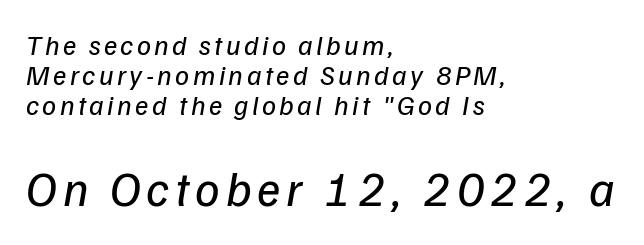
Q: Is the text bold? A: No.
Q: Is the typeface a serif or a sans-serif typeface? A: Sans-serif.
Q: Is the text underlined? A: No.
Q: How is the paragraph aligned? A: Left-aligned.
Q: Is the spacing between lines tight, normal or loose? A: Tight.
Q: Which block of text is set in a larger size, the first (top) or the second (bottom)? A: The second (bottom) one.
Q: Width (condensed, normal, or wide)? A: Normal.
Q: Stroke contrast? A: Low.
Q: x-height? A: Medium.
Q: Monospaced? A: No.
